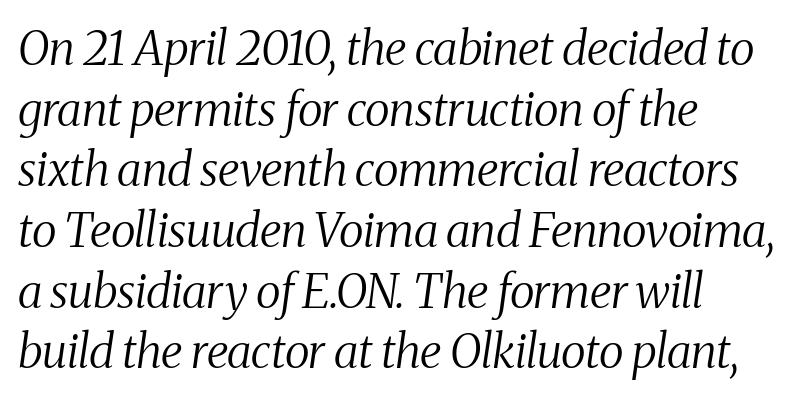
Slanted lettering throughout. The passage shown has conventional tracking throughout. Plain, unruled lines of type. A typesetter would call this proportional, since set widths differ per character. The weight would be labelled regular, book, light, or lighter still.
